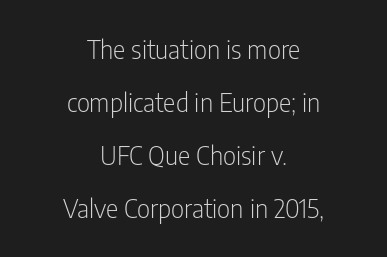
Descenders hang freely into open space. Horizontal alignment here is central, giving a formal, balanced look. Upright lettering throughout. Reading down the column, the eye jumps a long way to each next line.
